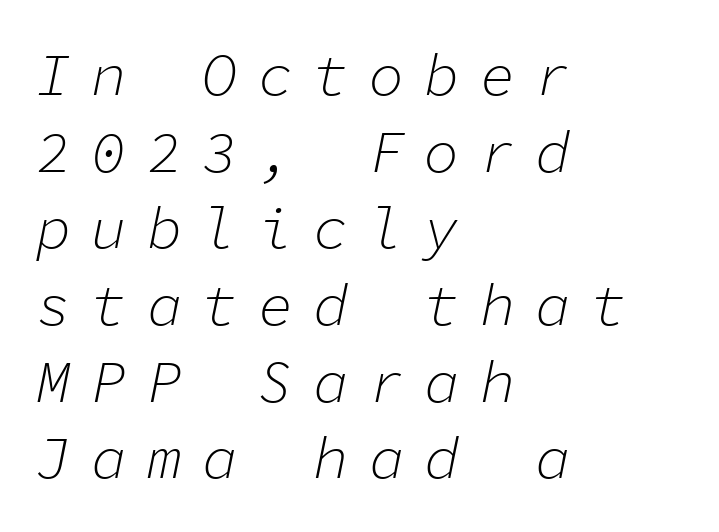
Q: Is the text bold? A: No.
Q: Is the text italic (slanted)? A: Yes, it leans right by about 11 degrees.
Q: Is the text underlined? A: No.
Q: How is the paragraph aligned? A: Left-aligned.
Q: Is the spacing between letters normal or unusually wide? A: Unusually wide.
Q: Is the spacing between lines tight, normal or loose? A: Normal.
Q: Width (condensed, normal, or wide)? A: Normal.
Q: Stroke contrast? A: Low.
Q: x-height? A: Medium.
Q: Monospaced? A: Yes.
